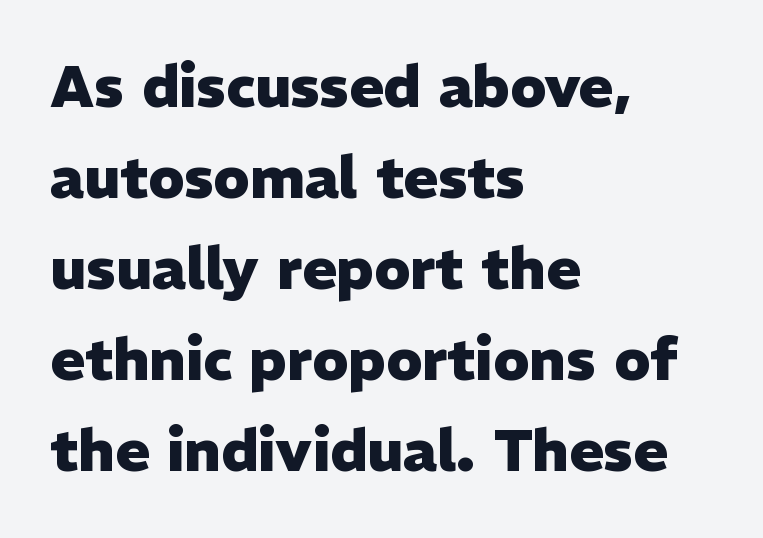
The image shows 58 px heavy sans-serif type, upright; set left-aligned, normal line spacing (1.57x), normal letter spacing, not underlined; low stroke contrast and a medium x-height.
